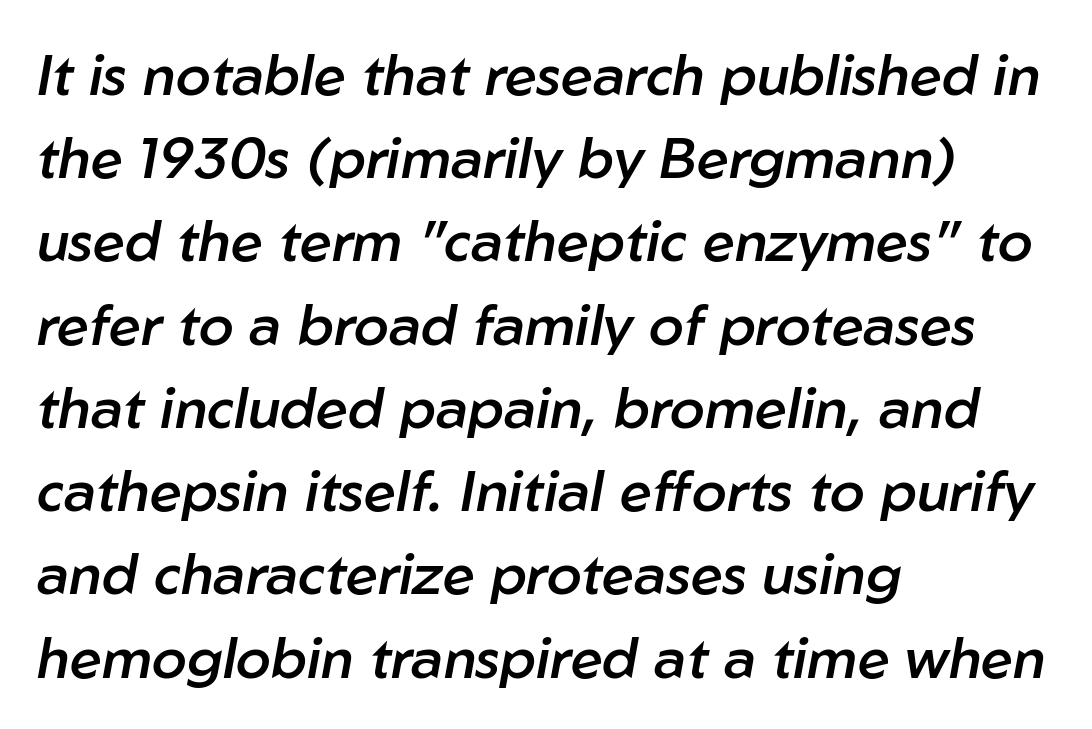
A somewhat darkened texture: the type is semibold rather than bold. Is this a fixed-width face? No — the glyphs have proportional, varying widths. Layout note: lines flush left. No word sits above an underline.
